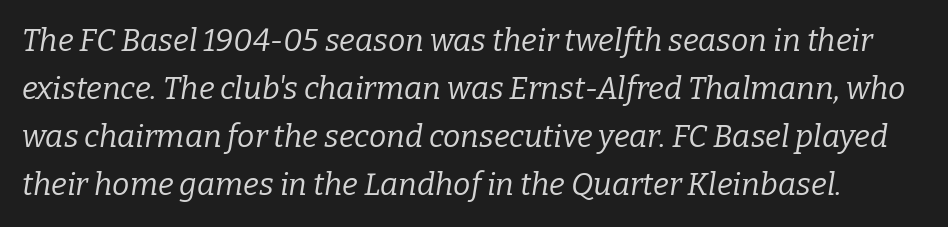
Q: Is the text bold? A: No.
Q: Is the text italic (slanted)? A: Yes, it leans right by about 9 degrees.
Q: Is the typeface a serif or a sans-serif typeface? A: Serif.
Q: Is the text underlined? A: No.
Q: Is the spacing between letters normal or unusually wide? A: Normal.
Q: Is the spacing between lines tight, normal or loose? A: Normal.
Q: Width (condensed, normal, or wide)? A: Normal.
Q: Stroke contrast? A: Low.
Q: x-height? A: Medium.
Q: Monospaced? A: No.
